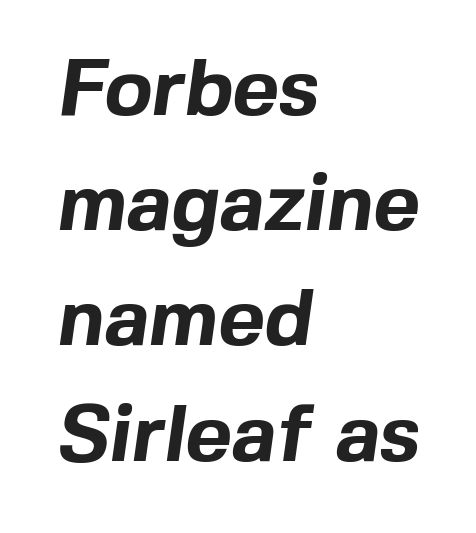
Q: Is the text bold? A: Yes.
Q: Is the typeface a serif or a sans-serif typeface? A: Sans-serif.
Q: Is the text underlined? A: No.
Q: How is the paragraph aligned? A: Left-aligned.
Q: Is the spacing between letters normal or unusually wide? A: Normal.
Q: Is the spacing between lines tight, normal or loose? A: Normal.
Q: Width (condensed, normal, or wide)? A: Normal.
Q: x-height? A: Medium.
Q: Monospaced? A: No.
